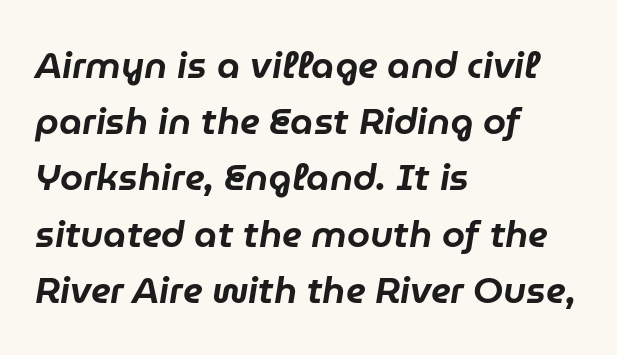
The image shows 37 px text type, italic (leaning right); set left-aligned, normal line spacing (1.52x), normal letter spacing, not underlined; low stroke contrast and a medium x-height.
